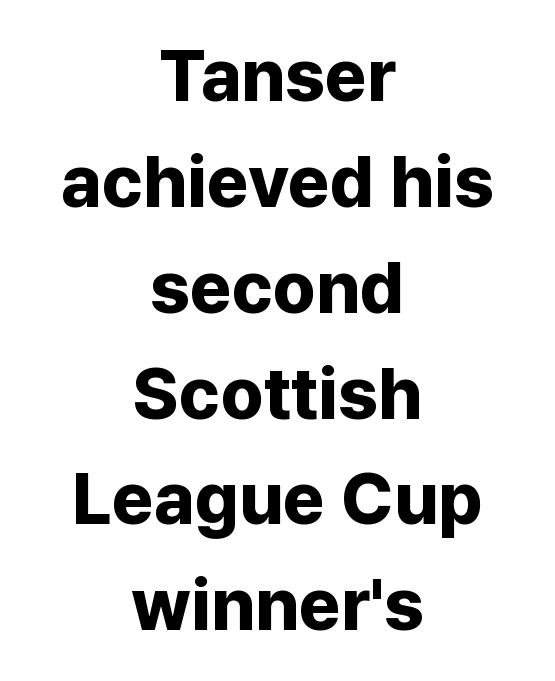
The characters look thick and weighty, a clear bold. Words appear dense and cohesive because spacing is normal. One-word summary of the alignment: center. No word sits above an underline. No italicization has been applied; the sample stays upright.
